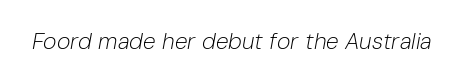
The image shows 23 px text type, italic (leaning right); set normal letter spacing, not underlined.
